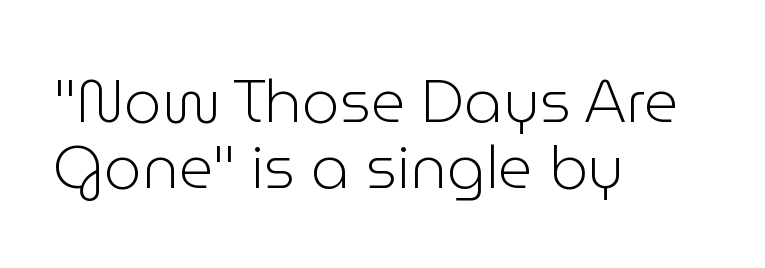
Q: Is the text bold? A: No.
Q: Is the text italic (slanted)? A: No, it is upright.
Q: Is the typeface a serif or a sans-serif typeface? A: Sans-serif.
Q: Is the text underlined? A: No.
Q: How is the paragraph aligned? A: Left-aligned.
Q: Is the spacing between letters normal or unusually wide? A: Normal.
Q: Is the spacing between lines tight, normal or loose? A: Tight.
Q: Width (condensed, normal, or wide)? A: Normal.
Q: Stroke contrast? A: Low.
Q: x-height? A: Medium.
Q: Monospaced? A: No.
